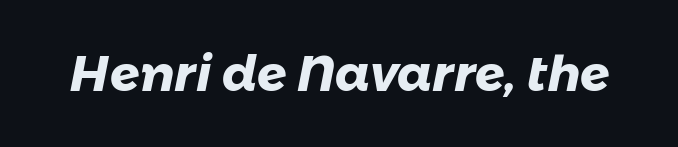
Q: Is the text bold? A: Yes.
Q: Is the typeface a serif or a sans-serif typeface? A: Sans-serif.
Q: Is the text underlined? A: No.
Q: Is the spacing between letters normal or unusually wide? A: Normal.
Q: Width (condensed, normal, or wide)? A: Normal.
Q: Stroke contrast? A: Low.
Q: x-height? A: Medium.
Q: Monospaced? A: No.
